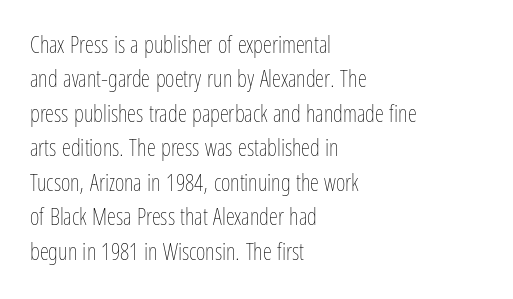
{"italic": "no", "bold": "no", "underline": "no", "align": "left", "line_spacing": "normal", "line_spacing_ratio": 1.5, "letter_spacing": "normal", "letter_spacing_em": 0.0, "glyph_px": 23}
